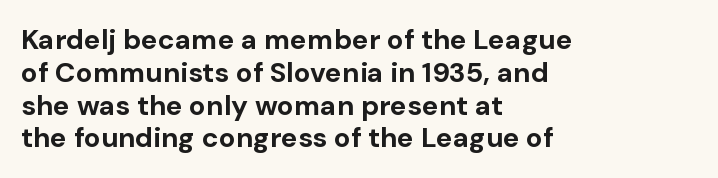
The image shows 28 px bold sans-serif type, upright; set left-aligned, line spacing 1.17x, normal letter spacing, not underlined; low stroke contrast and a medium x-height.
